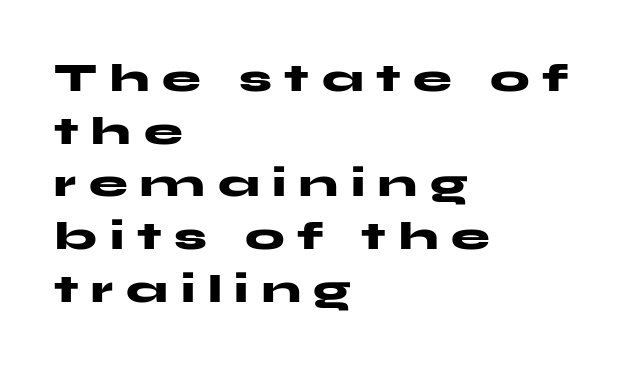
The image shows 39 px heavy, wide sans-serif type, upright; set left-aligned, normal line spacing (1.35x), unusually wide letter spacing (+0.33 em), not underlined; medium stroke contrast and a medium x-height.
